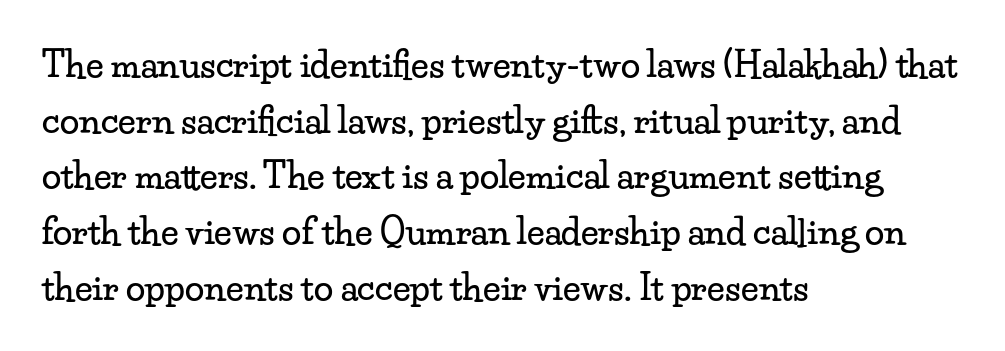
The image shows 35 px wide serif type, upright; set left-aligned, normal line spacing (1.59x), normal letter spacing, not underlined; low stroke contrast and a small x-height.
